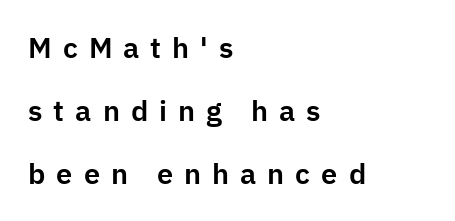
{"serif": "no", "italic": "no", "width": "normal", "stroke_contrast": "low", "x_height": "medium", "monospaced": "no", "underline": "no", "align": "left", "line_spacing": "loose", "line_spacing_ratio": 2.18, "letter_spacing": "wide", "letter_spacing_em": 0.38, "glyph_px": 29}
